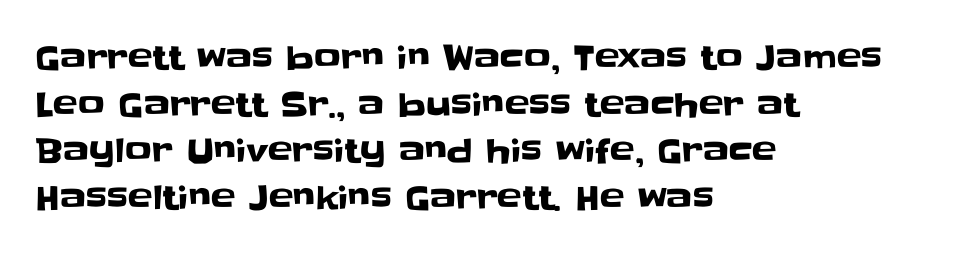
These lines stack with their left ends in a neat column. These lines keep a tight, regular rhythm from letter to letter. Baseline-to-baseline distance is the conventional proportion of letter height. Posture: upright roman.
